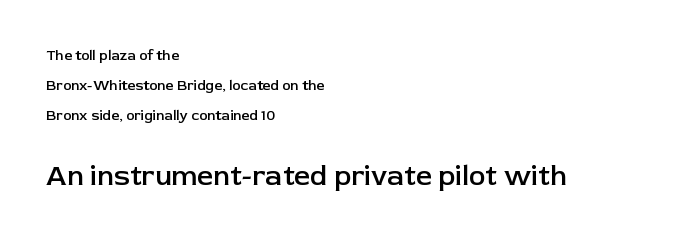
{"serif": "no", "italic": "no", "bold": "semi", "weight": "semibold", "width": "normal", "stroke_contrast": "low", "x_height": "medium", "monospaced": "no", "underline": "no", "align": "left", "line_spacing": "loose", "line_spacing_ratio": 2.13, "letter_spacing": "normal", "letter_spacing_em": 0.0, "larger_block": "second", "size_ratio": 2.0, "glyph_px": 28}
